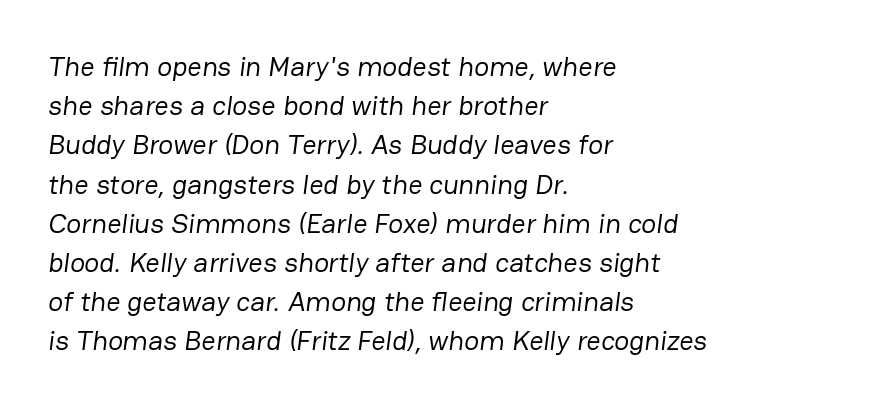
{"serif": "no", "bold": "no", "weight": "regular", "width": "normal", "stroke_contrast": "low", "x_height": "medium", "monospaced": "no", "underline": "no", "align": "left", "line_spacing": "normal", "line_spacing_ratio": 1.4, "letter_spacing": "normal", "letter_spacing_em": 0.0, "glyph_px": 28}
